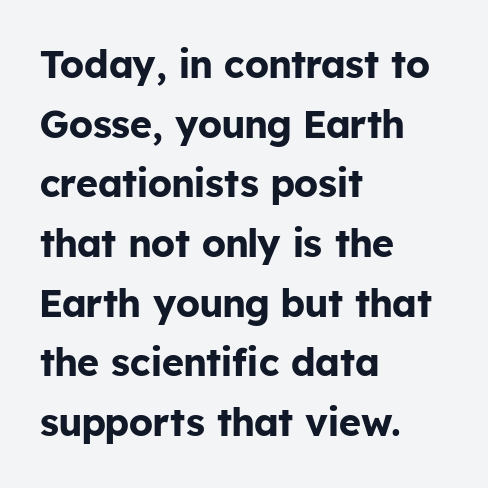
The image shows 38 px bold sans-serif type, upright; set left-aligned, normal line spacing (1.57x), normal letter spacing, not underlined; low stroke contrast and a medium x-height.
